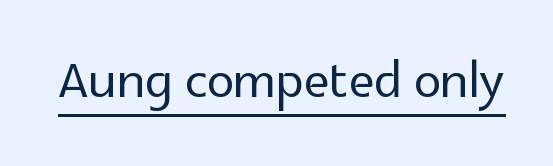
The image shows 69 px sans-serif type, upright; set normal letter spacing, underlined; a medium x-height.
